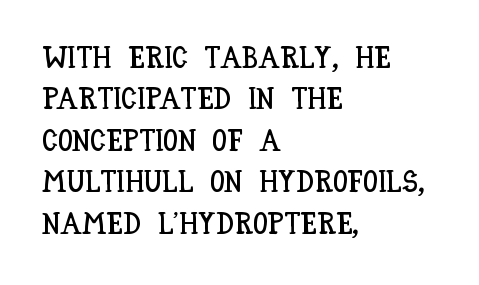
Q: Is the text italic (slanted)? A: No, it is upright.
Q: Is the text underlined? A: No.
Q: How is the paragraph aligned? A: Left-aligned.
Q: Is the spacing between letters normal or unusually wide? A: Normal.
Q: Is the spacing between lines tight, normal or loose? A: Normal.
Q: Width (condensed, normal, or wide)? A: Condensed.
Q: Stroke contrast? A: Low.
Q: x-height? A: Large.
Q: Monospaced? A: No.
